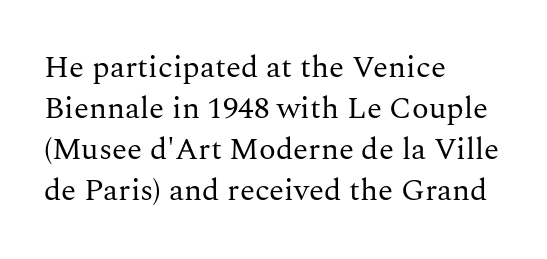
Q: Is the text bold? A: No.
Q: Is the text italic (slanted)? A: No, it is upright.
Q: Is the typeface a serif or a sans-serif typeface? A: Serif.
Q: Is the text underlined? A: No.
Q: How is the paragraph aligned? A: Left-aligned.
Q: Is the spacing between letters normal or unusually wide? A: Normal.
Q: Is the spacing between lines tight, normal or loose? A: Normal.
Q: Width (condensed, normal, or wide)? A: Normal.
Q: Stroke contrast? A: Medium.
Q: x-height? A: Medium.
Q: Monospaced? A: No.
